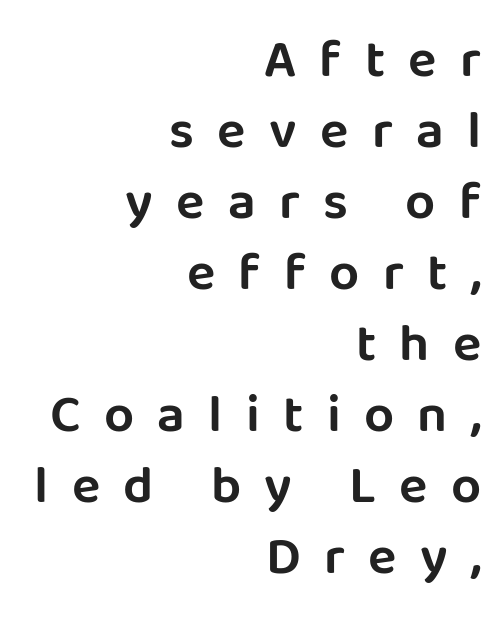
The image shows 53 px sans-serif type, upright; set right-aligned, normal line spacing (1.34x), unusually wide letter spacing (+0.44 em), not underlined; low stroke contrast and a large x-height.
